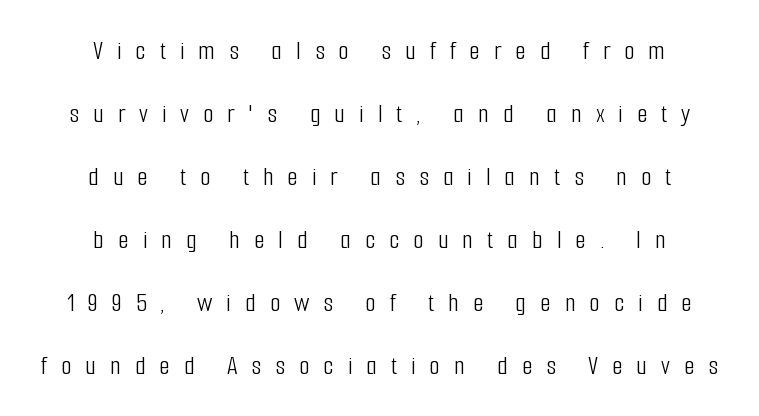
{"serif": "no", "italic": "no", "bold": "no", "weight": "light", "width": "condensed", "stroke_contrast": "low", "x_height": "medium", "monospaced": "no", "underline": "no", "align": "center", "line_spacing": "loose", "line_spacing_ratio": 2.25, "letter_spacing": "wide", "letter_spacing_em": 0.49, "glyph_px": 28}
